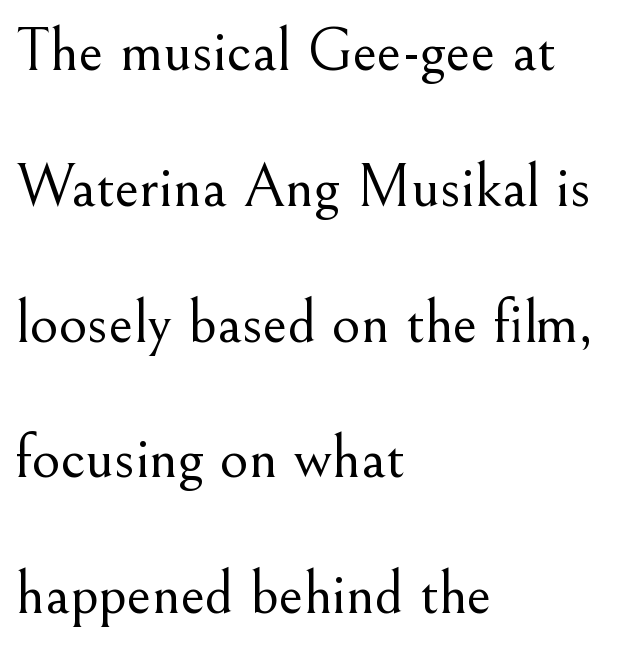
Is this a fixed-width face? No — the glyphs have proportional, varying widths. Serifs: yes, visible at the terminals of the letterforms. A great deal of white space separates one row of letters from the next. Tracking here is standard; glyphs follow each other at the usual distance. The cut favours lightness, reaching ordinary text weight at its darkest.
